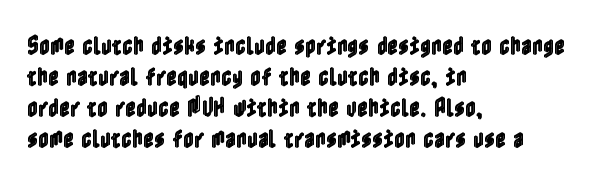
The image shows 21 px text type, upright; set left-aligned, normal line spacing (1.48x), normal letter spacing, not underlined.
